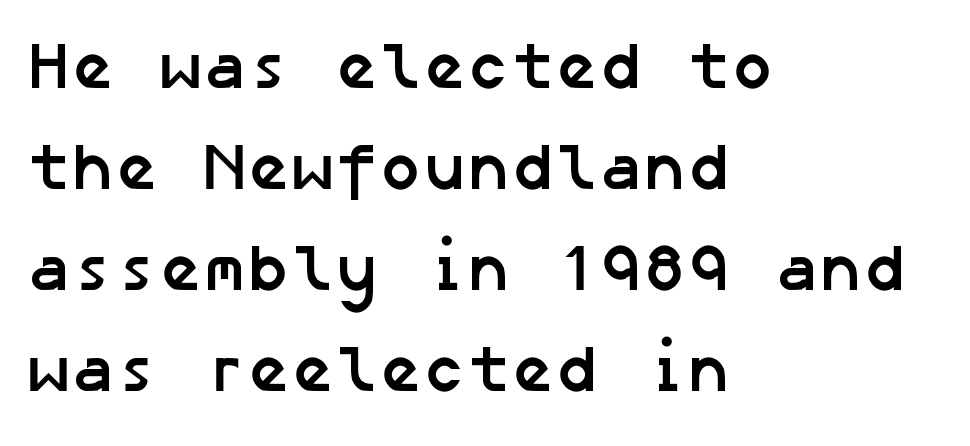
The space beneath each line is pristine and unruled. A sans-serif font was chosen for this passage. The letters sit at their default tracking, neither squeezed nor spread. Strokes here are thick enough to call this a true bold. Students, observe: this is what conventionally led text looks like. Line starts are locked; line ends wander.
